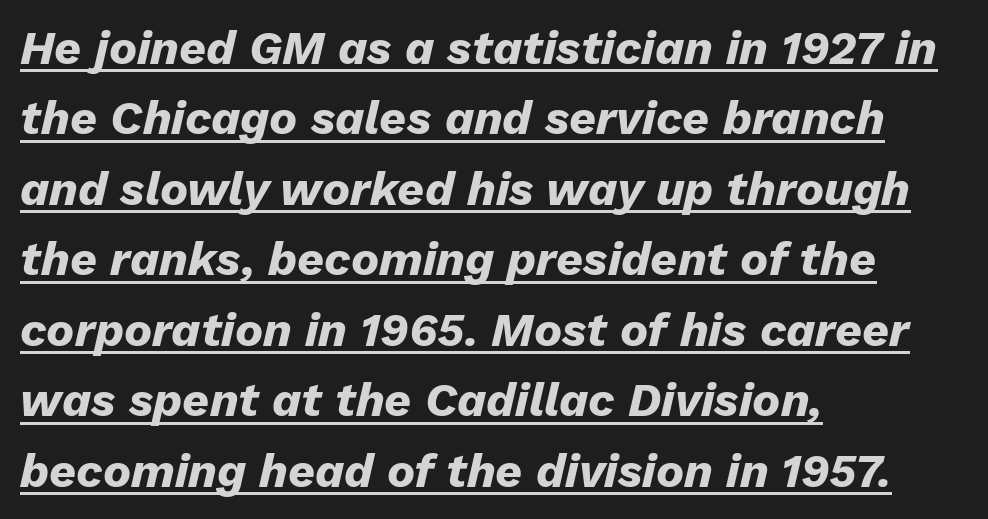
The image shows 47 px heavy type, italic (leaning right); set left-aligned, normal line spacing (1.5x), normal letter spacing, underlined; low stroke contrast and a medium x-height.
